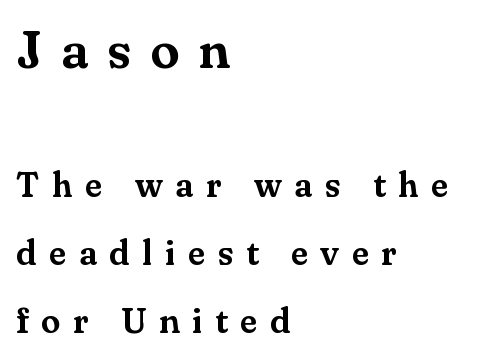
The compositor pushed each line to the left boundary. A typesetter would call this leading open, well beyond the default. These lines are composed in type with serifs. The passage shown begins with its larger block and ends with its smaller one. Characters remain perfectly vertical along every line.
